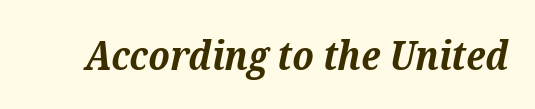
The image shows 40 px bold serif type, italic (leaning right); set normal letter spacing, not underlined; medium stroke contrast and a medium x-height.
